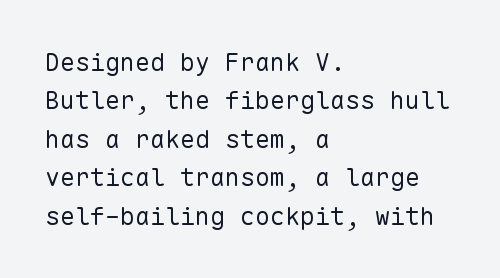
{"italic": "no", "bold": "no", "underline": "no", "align": "left", "line_spacing": "normal", "line_spacing_ratio": 1.54, "letter_spacing": "normal", "letter_spacing_em": 0.0, "glyph_px": 25}
